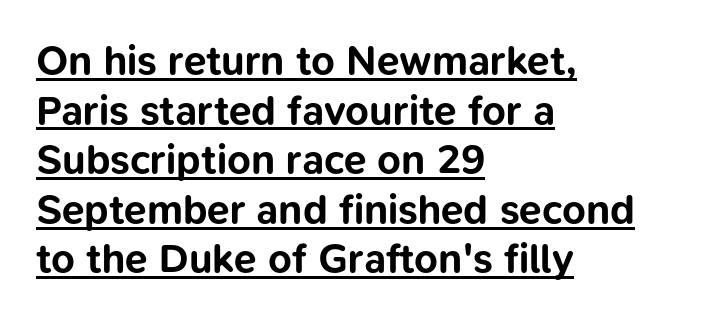
The letters carry no serifs — their stems end cleanly without finishing strokes. These lines keep a tight, regular rhythm from letter to letter. This sample carries an underscore along the baseline area. Typesetter's note: full bold, strokes at maximum text heaviness. The face used here is proportionally spaced, like ordinary book or web type.
